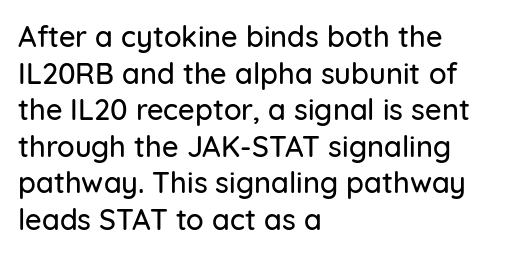
{"serif": "no", "italic": "no", "width": "normal", "stroke_contrast": "low", "x_height": "medium", "monospaced": "no", "underline": "no", "align": "left", "line_spacing": "normal", "line_spacing_ratio": 1.26, "letter_spacing": "normal", "letter_spacing_em": 0.0, "glyph_px": 29}
